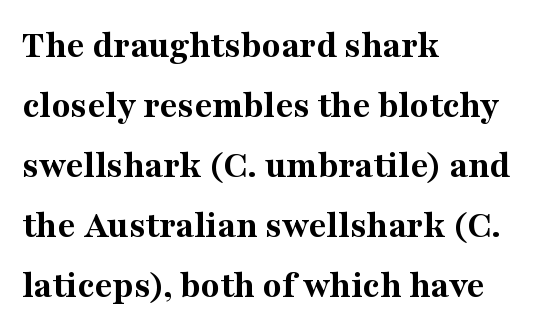
The image shows 39 px bold serif type, upright; set left-aligned, normal line spacing (1.54x), normal letter spacing, not underlined; medium stroke contrast and a medium x-height.
